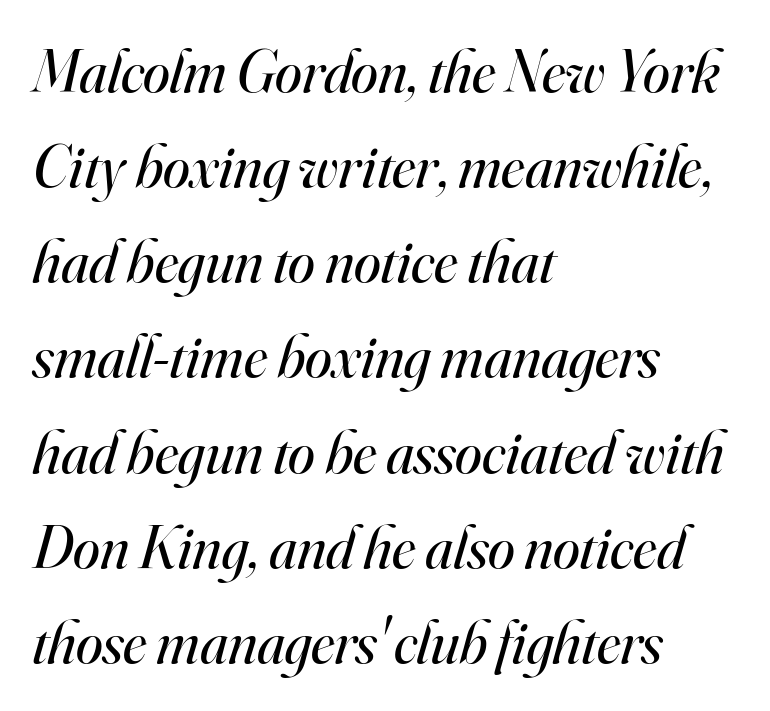
The rendering shows small feet on the letterforms — a serif design. Stroke thickness stays within the range of a standard reading face or lighter. Each new line begins a customary step beneath the previous one. If you drew a ruler down the left edge, every line would touch it. This rendering features lettering with no underline.
